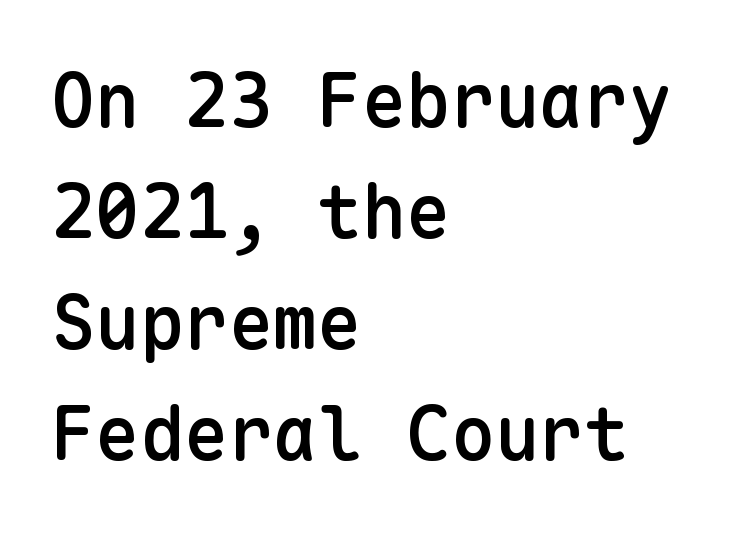
The image shows 74 px semibold sans-serif type, upright, monospaced; set left-aligned, normal line spacing (1.5x), normal letter spacing, not underlined; low stroke contrast and a medium x-height.
